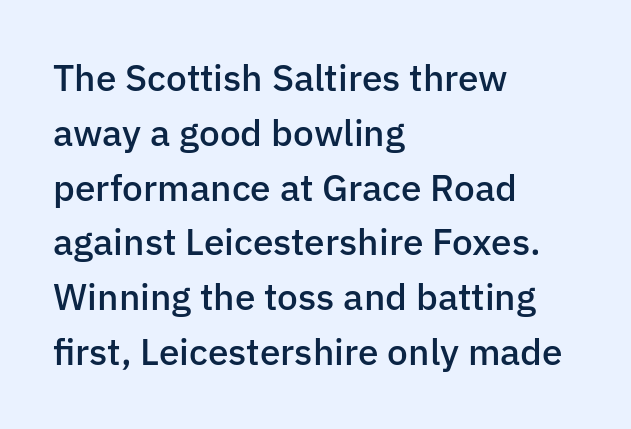
The image shows 37 px semibold sans-serif type, upright; set left-aligned, normal line spacing (1.48x), normal letter spacing, not underlined; low stroke contrast and a medium x-height.
